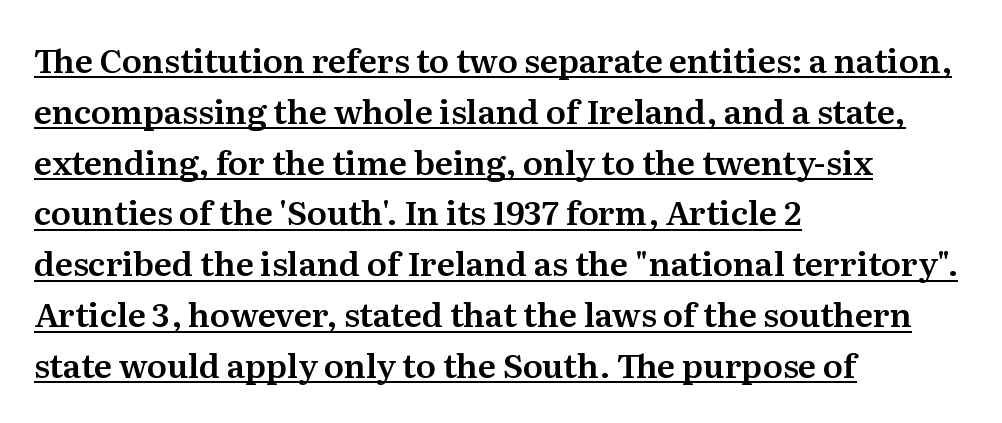
Q: Is the text italic (slanted)? A: No, it is upright.
Q: Is the typeface a serif or a sans-serif typeface? A: Serif.
Q: Is the text underlined? A: Yes.
Q: How is the paragraph aligned? A: Left-aligned.
Q: Is the spacing between letters normal or unusually wide? A: Normal.
Q: Is the spacing between lines tight, normal or loose? A: Normal.
Q: Width (condensed, normal, or wide)? A: Normal.
Q: Stroke contrast? A: Medium.
Q: x-height? A: Medium.
Q: Monospaced? A: No.
